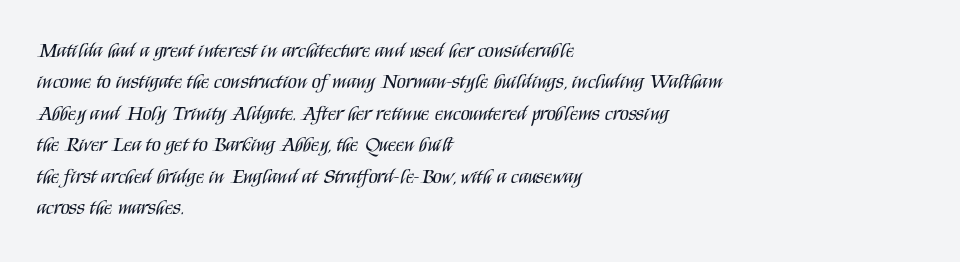
Q: Is the text bold? A: No.
Q: Is the text italic (slanted)? A: Yes.
Q: Is the text underlined? A: No.
Q: How is the paragraph aligned? A: Left-aligned.
Q: Is the spacing between letters normal or unusually wide? A: Normal.
Q: Is the spacing between lines tight, normal or loose? A: Normal.
